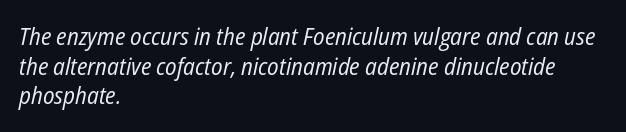
Anything drawn beneath the words? Only blank space. The passage is arranged the way most books set body copy — flush left. A light-to-regular cut is what we see here. You could call the tracking neutral — neither tight nor loose.
